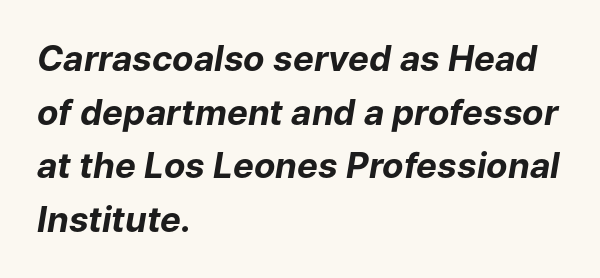
{"italic": "yes", "lean": "right", "slant_degrees": 9, "bold": "yes", "weight": "bold", "width": "normal", "stroke_contrast": "low", "x_height": "medium", "monospaced": "no", "underline": "no", "align": "left", "line_spacing": "normal", "line_spacing_ratio": 1.53, "letter_spacing": "normal", "letter_spacing_em": 0.0, "glyph_px": 35}
